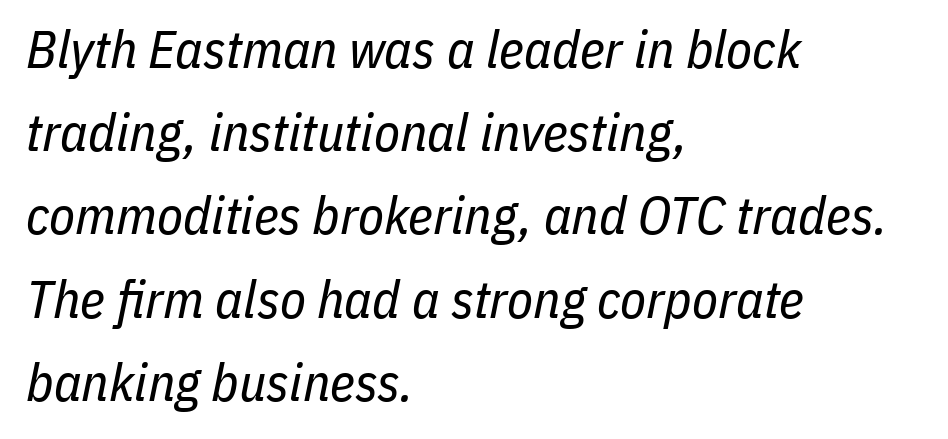
The image shows 53 px regular-weight, condensed type, italic (leaning right); set left-aligned, normal line spacing (1.57x), normal letter spacing, not underlined; low stroke contrast and a medium x-height.
